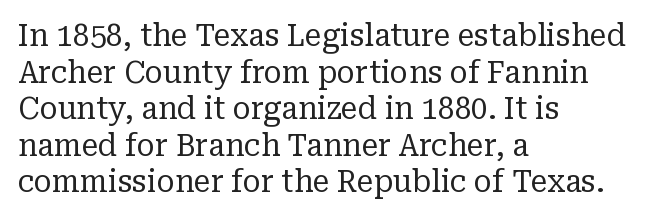
{"serif": "yes", "italic": "no", "bold": "no", "weight": "regular", "width": "normal", "stroke_contrast": "low", "x_height": "medium", "monospaced": "no", "underline": "no", "align": "left", "line_spacing_ratio": 1.22, "letter_spacing": "normal", "letter_spacing_em": 0.0, "glyph_px": 30}
